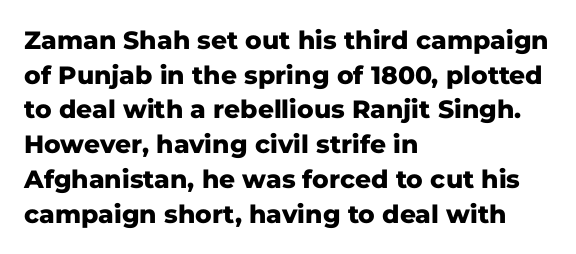
Q: Is the text bold? A: Yes.
Q: Is the text italic (slanted)? A: No, it is upright.
Q: Is the text underlined? A: No.
Q: How is the paragraph aligned? A: Left-aligned.
Q: Is the spacing between letters normal or unusually wide? A: Normal.
Q: Is the spacing between lines tight, normal or loose? A: Normal.
